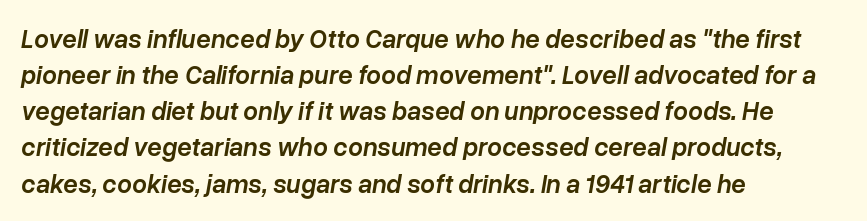
Q: Is the text bold? A: Semi-bold.
Q: Is the text italic (slanted)? A: Yes, it leans right by about 10 degrees.
Q: Is the text underlined? A: No.
Q: How is the paragraph aligned? A: Left-aligned.
Q: Is the spacing between letters normal or unusually wide? A: Normal.
Q: Is the spacing between lines tight, normal or loose? A: Normal.
